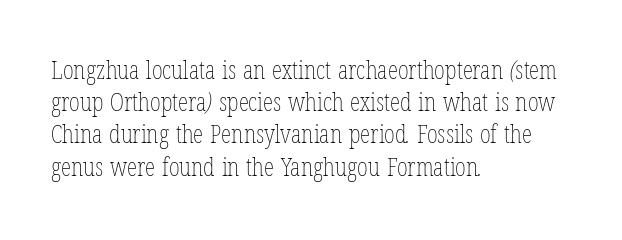
The ragged edge is on the right, which tells us the setting is flush left. Nobody touched the tracking dial on this one. The string is rendered with underlining switched off. The weight tops out at a normal text grade.
